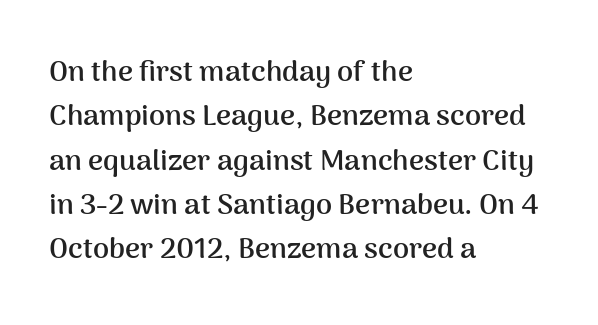
Do the characters align in a grid? No, the font is proportional. These lines are composed in type without serifs. Descenders are the only things crossing below the line. The letterforms sit shoulder to shoulder at normal distance. Ascenders rise straight up at ninety degrees. Teacher's note: observe the even left margin — that is flush-left alignment.
